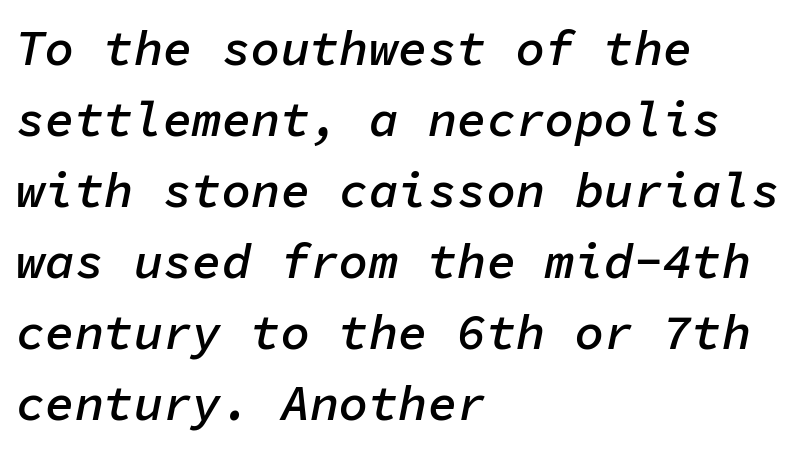
{"italic": "yes", "lean": "right", "slant_degrees": 11, "bold": "semi", "weight": "semibold", "width": "normal", "stroke_contrast": "low", "x_height": "medium", "monospaced": "yes", "underline": "no", "align": "left", "line_spacing": "normal", "line_spacing_ratio": 1.45, "letter_spacing": "normal", "letter_spacing_em": 0.0, "glyph_px": 49}
